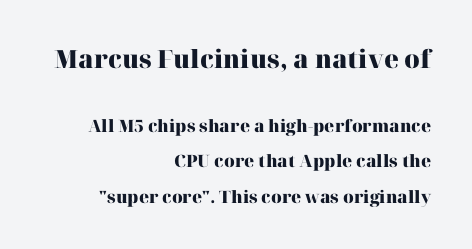
Q: Is the text bold? A: Yes.
Q: Is the text italic (slanted)? A: No, it is upright.
Q: Is the text underlined? A: No.
Q: How is the paragraph aligned? A: Right-aligned.
Q: Is the spacing between letters normal or unusually wide? A: Normal.
Q: Is the spacing between lines tight, normal or loose? A: Loose.
Q: Which block of text is set in a larger size, the first (top) or the second (bottom)? A: The first (top) one.
